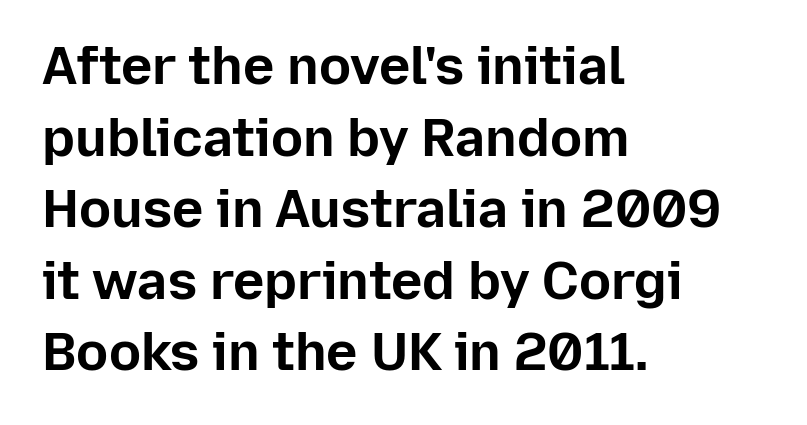
Q: Is the text bold? A: Yes.
Q: Is the text italic (slanted)? A: No, it is upright.
Q: Is the typeface a serif or a sans-serif typeface? A: Sans-serif.
Q: Is the text underlined? A: No.
Q: How is the paragraph aligned? A: Left-aligned.
Q: Is the spacing between letters normal or unusually wide? A: Normal.
Q: Is the spacing between lines tight, normal or loose? A: Normal.
Q: Width (condensed, normal, or wide)? A: Normal.
Q: Stroke contrast? A: Low.
Q: x-height? A: Medium.
Q: Monospaced? A: No.
